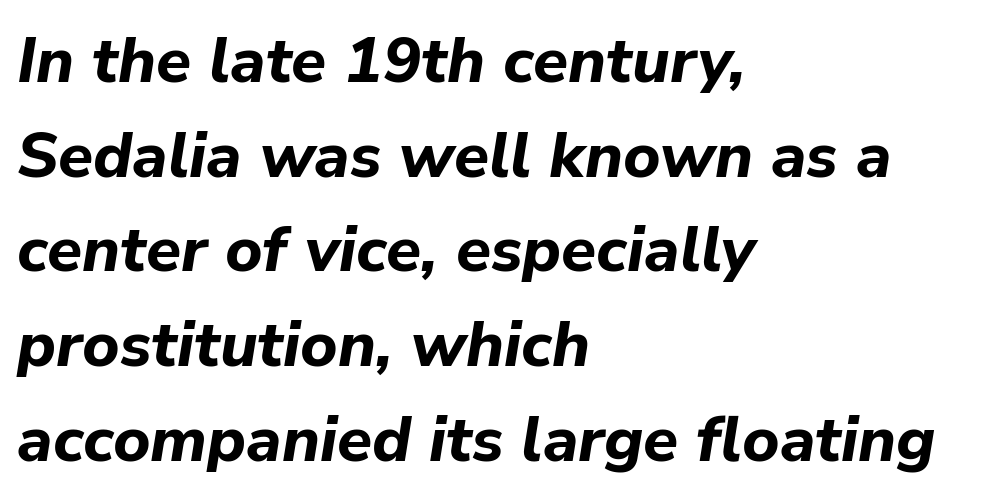
The image shows 64 px bold type, italic (leaning right); set left-aligned, normal line spacing (1.48x), normal letter spacing, not underlined; low stroke contrast and a medium x-height.
